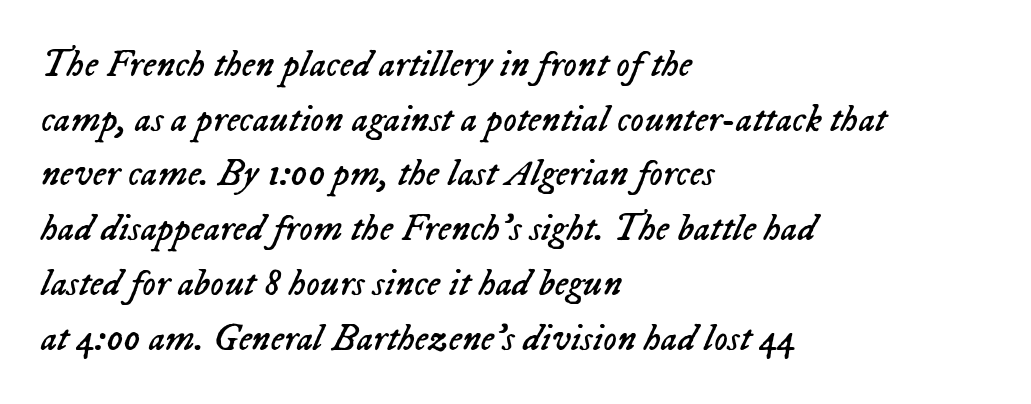
The image shows 38 px regular-weight type, italic (leaning right); set left-aligned, normal line spacing (1.44x), normal letter spacing, not underlined; low stroke contrast and a medium x-height.
